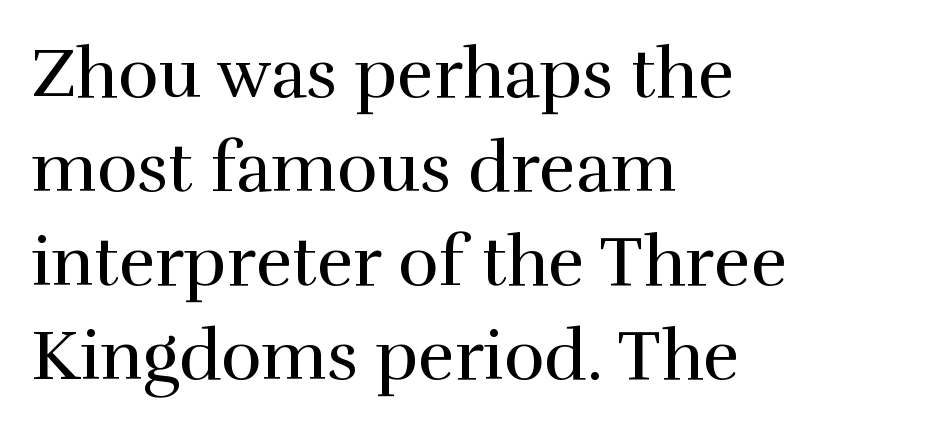
No word sits above an underline. Unlike a clean sans, this face finishes its strokes with serifs. Whoever set this chose a conventional vertical rhythm. Weight class: somewhere from thin through regular. Reading down the block, your eye returns to a fixed left position each line.
